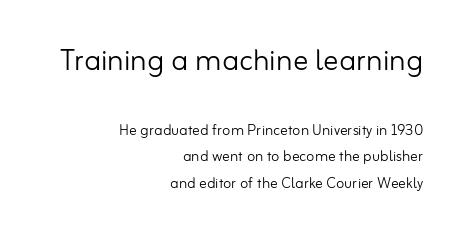
Proportional: the letters do not fall into vertical columns. Tracking here is standard; glyphs follow each other at the usual distance. Check under the words: just untouched page. Typesetter's note — upper block bumped up in size, lower block left smaller. The weight would be labelled regular, book, light, or lighter still. Is this a sans? Yes — the strokes have no serifs.
